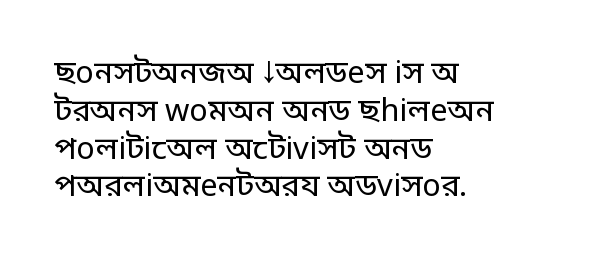
Q: Is the text bold? A: No.
Q: Is the text italic (slanted)? A: No, it is upright.
Q: Is the typeface a serif or a sans-serif typeface? A: Sans-serif.
Q: Is the text underlined? A: No.
Q: How is the paragraph aligned? A: Left-aligned.
Q: Is the spacing between letters normal or unusually wide? A: Normal.
Q: Width (condensed, normal, or wide)? A: Normal.
Q: Stroke contrast? A: Low.
Q: x-height? A: Large.
Q: Monospaced? A: No.
